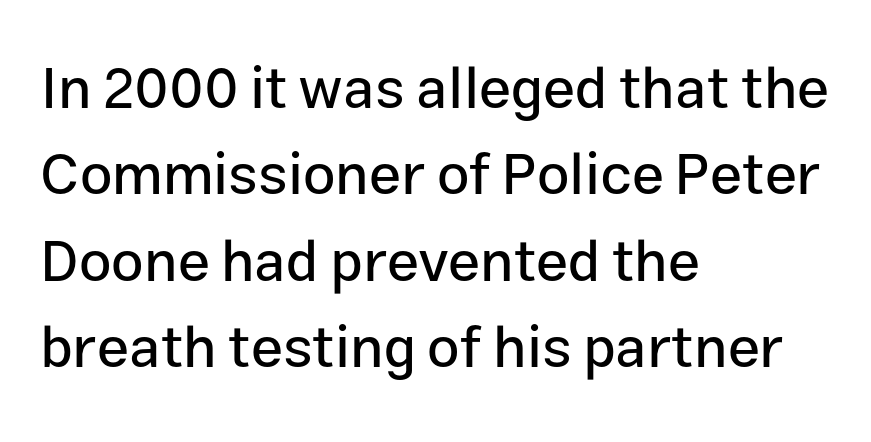
The paragraph has a hard left edge and a soft right edge. Each word holds together tightly as a unit, with standard inter-letter gaps. Line spacing here is normal. Descenders are the only things crossing below the line.
